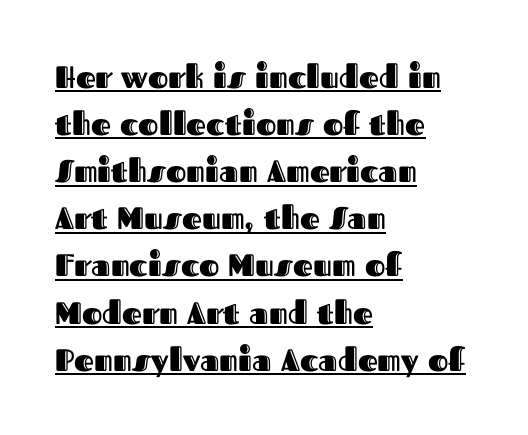
The image shows 31 px text type, upright; set left-aligned, normal line spacing (1.52x), normal letter spacing, underlined; a medium x-height.
